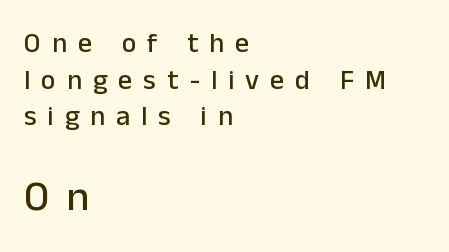
{"serif": "no", "italic": "no", "width": "normal", "stroke_contrast": "low", "x_height": "medium", "monospaced": "no", "underline": "no", "align": "left", "line_spacing": "normal", "line_spacing_ratio": 1.31, "letter_spacing": "wide", "letter_spacing_em": 0.39, "larger_block": "second", "size_ratio": 1.5, "glyph_px": 42}
